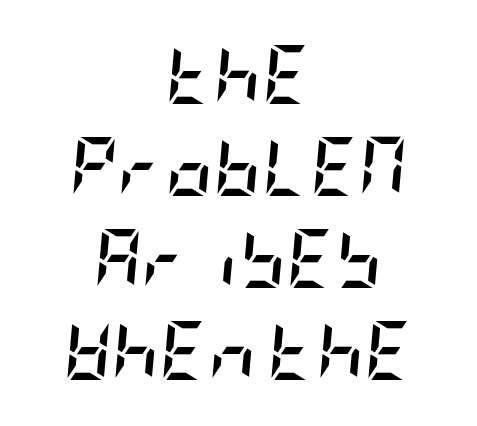
Q: Is the text bold? A: Yes.
Q: Is the text italic (slanted)? A: Yes, it leans right by about 5 degrees.
Q: Is the text underlined? A: No.
Q: How is the paragraph aligned? A: Centered.
Q: Is the spacing between letters normal or unusually wide? A: Normal.
Q: Is the spacing between lines tight, normal or loose? A: Normal.
Q: Width (condensed, normal, or wide)? A: Condensed.
Q: Stroke contrast? A: Low.
Q: x-height? A: Large.
